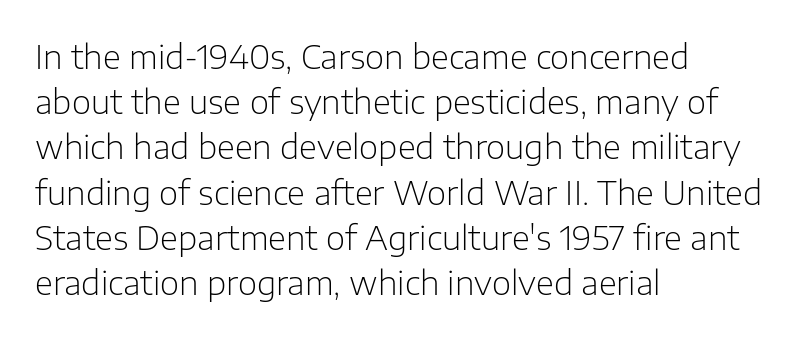
Underlining? Definitely not there. The lines sit at an ordinary, default distance from one another. Nope, not italic — everything's standing straight. The letters sit at their default tracking, neither squeezed nor spread.
